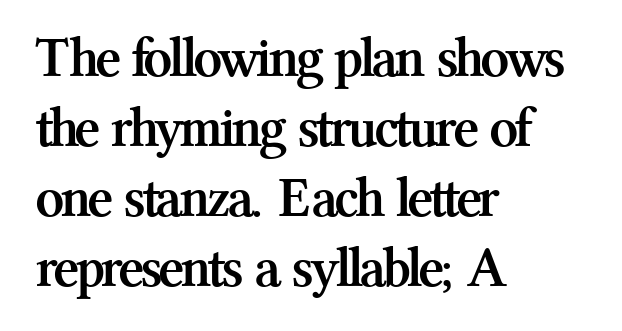
Q: Is the text bold? A: Yes.
Q: Is the text italic (slanted)? A: No, it is upright.
Q: Is the typeface a serif or a sans-serif typeface? A: Serif.
Q: Is the text underlined? A: No.
Q: How is the paragraph aligned? A: Left-aligned.
Q: Is the spacing between letters normal or unusually wide? A: Normal.
Q: Width (condensed, normal, or wide)? A: Normal.
Q: Stroke contrast? A: Medium.
Q: x-height? A: Medium.
Q: Monospaced? A: No.
